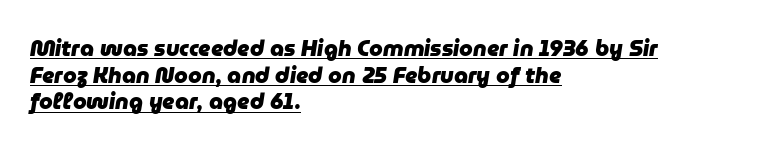
Q: Is the text bold? A: Yes.
Q: Is the text italic (slanted)? A: Yes, it leans right by about 9 degrees.
Q: Is the text underlined? A: Yes.
Q: How is the paragraph aligned? A: Left-aligned.
Q: Is the spacing between letters normal or unusually wide? A: Normal.
